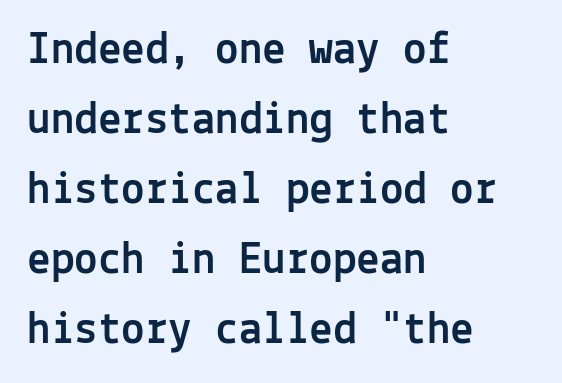
Q: Is the text italic (slanted)? A: No, it is upright.
Q: Is the typeface a serif or a sans-serif typeface? A: Sans-serif.
Q: Is the text underlined? A: No.
Q: How is the paragraph aligned? A: Left-aligned.
Q: Is the spacing between letters normal or unusually wide? A: Normal.
Q: Is the spacing between lines tight, normal or loose? A: Normal.
Q: Width (condensed, normal, or wide)? A: Normal.
Q: x-height? A: Medium.
Q: Monospaced? A: Yes.
